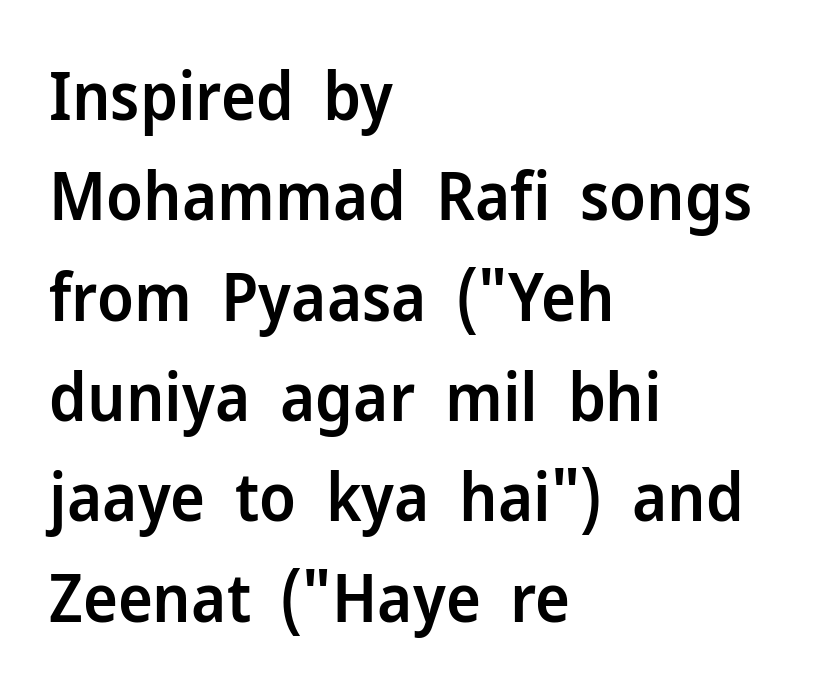
Compared with typical body copy, the letter spacing here is the same. Bare-footed words on every line. One-word summary of the alignment: left. These lines are rendered in a variable-pitch font. Slightly chunky letters — semibold, I'd say, not full bold.
